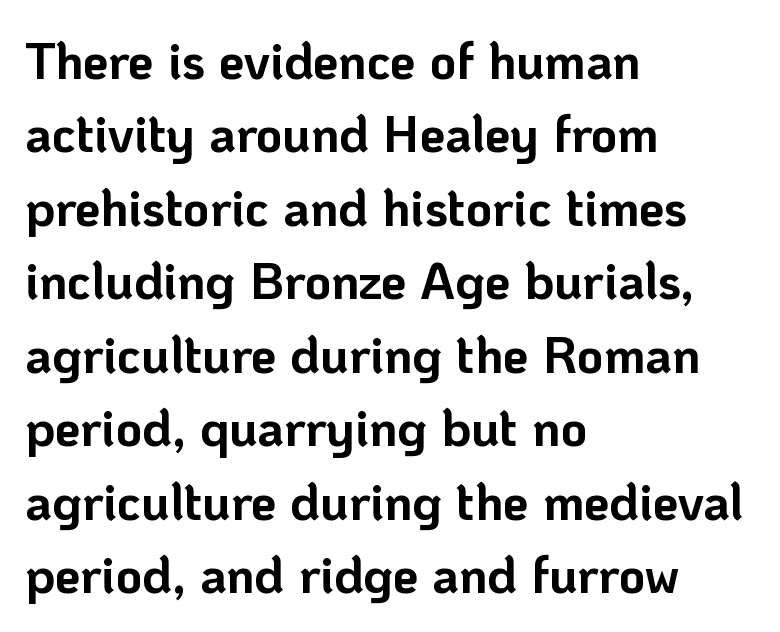
Q: Is the text bold? A: Yes.
Q: Is the text italic (slanted)? A: No, it is upright.
Q: Is the typeface a serif or a sans-serif typeface? A: Sans-serif.
Q: Is the text underlined? A: No.
Q: How is the paragraph aligned? A: Left-aligned.
Q: Is the spacing between letters normal or unusually wide? A: Normal.
Q: Is the spacing between lines tight, normal or loose? A: Normal.
Q: Width (condensed, normal, or wide)? A: Normal.
Q: Stroke contrast? A: Low.
Q: x-height? A: Medium.
Q: Monospaced? A: No.
